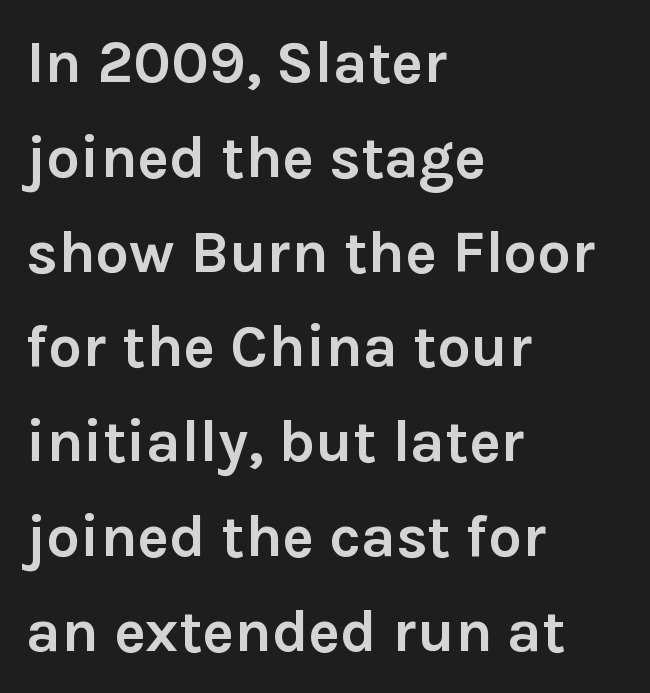
{"serif": "no", "italic": "no", "bold": "yes", "weight": "semibold", "width": "normal", "stroke_contrast": "low", "x_height": "medium", "monospaced": "no", "underline": "no", "align": "left", "line_spacing": "normal", "line_spacing_ratio": 1.58, "letter_spacing": "normal", "letter_spacing_em": 0.0, "glyph_px": 60}
